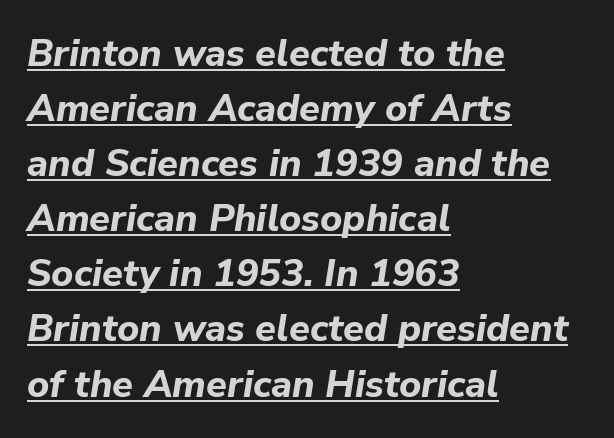
{"italic": "yes", "lean": "right", "slant_degrees": 9, "bold": "yes", "weight": "bold", "width": "normal", "stroke_contrast": "low", "x_height": "medium", "monospaced": "no", "underline": "yes", "align": "left", "line_spacing": "normal", "line_spacing_ratio": 1.45, "letter_spacing": "normal", "letter_spacing_em": 0.0, "glyph_px": 38}
